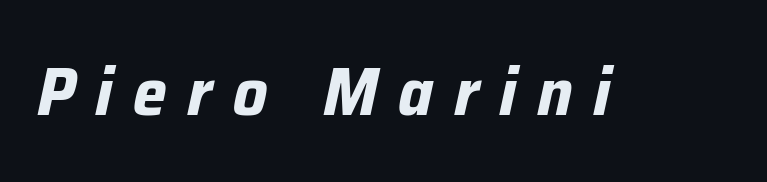
{"italic": "yes", "lean": "right", "slant_degrees": 12, "bold": "yes", "weight": "bold", "width": "normal", "stroke_contrast": "low", "x_height": "medium", "monospaced": "no", "underline": "no", "letter_spacing": "wide", "letter_spacing_em": 0.3, "glyph_px": 68}
